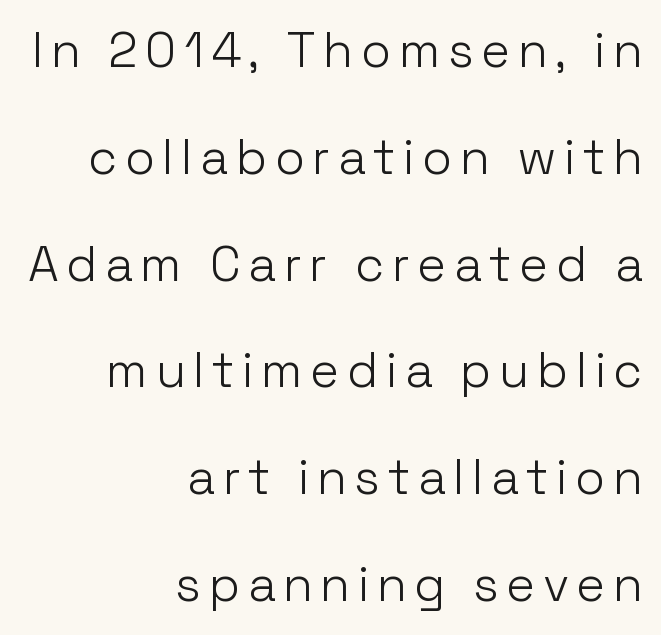
Summary of weight: not heavy and not bold. Compared with typical paragraphs, the rows here are farther apart. Line endings align vertically; line beginnings do not. Beneath every word, the page is bare.
